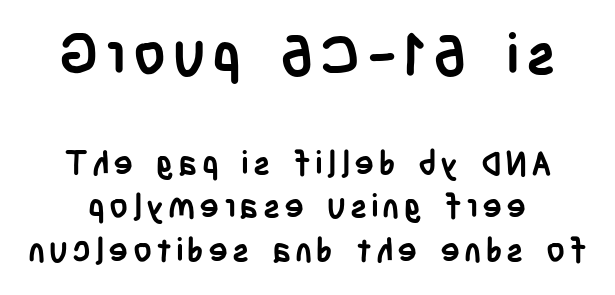
Compare the two chunks: the upper has the greater cap height. Here the designer chose a conventional face with non-uniform glyph widths. The area under the type is left untouched. Vertical spacing — default.
